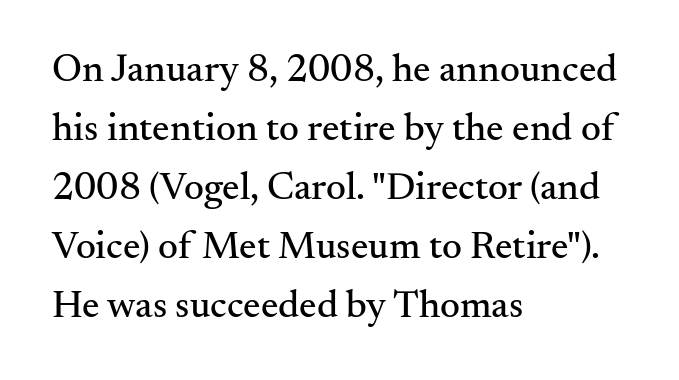
{"serif": "yes", "italic": "no", "width": "normal", "stroke_contrast": "medium", "x_height": "small", "monospaced": "no", "underline": "no", "align": "left", "line_spacing": "normal", "line_spacing_ratio": 1.51, "letter_spacing": "normal", "letter_spacing_em": 0.0, "glyph_px": 39}
